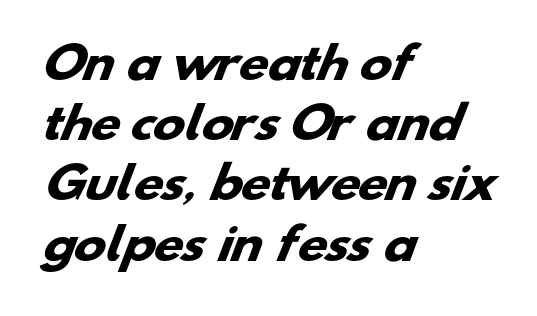
Q: Is the text bold? A: Yes.
Q: Is the typeface a serif or a sans-serif typeface? A: Sans-serif.
Q: Is the text underlined? A: No.
Q: How is the paragraph aligned? A: Left-aligned.
Q: Is the spacing between letters normal or unusually wide? A: Normal.
Q: Is the spacing between lines tight, normal or loose? A: Normal.
Q: Width (condensed, normal, or wide)? A: Wide.
Q: Stroke contrast? A: Low.
Q: x-height? A: Small.
Q: Monospaced? A: No.
